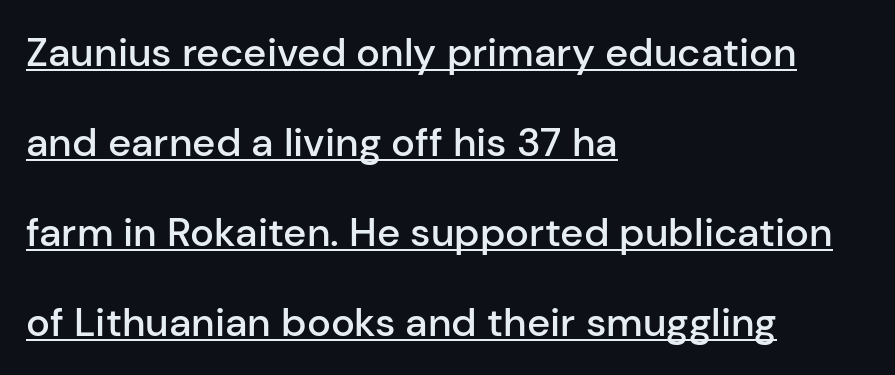
Q: Is the text bold? A: Semi-bold.
Q: Is the text italic (slanted)? A: No, it is upright.
Q: Is the typeface a serif or a sans-serif typeface? A: Sans-serif.
Q: Is the text underlined? A: Yes.
Q: How is the paragraph aligned? A: Left-aligned.
Q: Is the spacing between letters normal or unusually wide? A: Normal.
Q: Is the spacing between lines tight, normal or loose? A: Loose.
Q: Width (condensed, normal, or wide)? A: Normal.
Q: Stroke contrast? A: Low.
Q: x-height? A: Medium.
Q: Monospaced? A: No.
